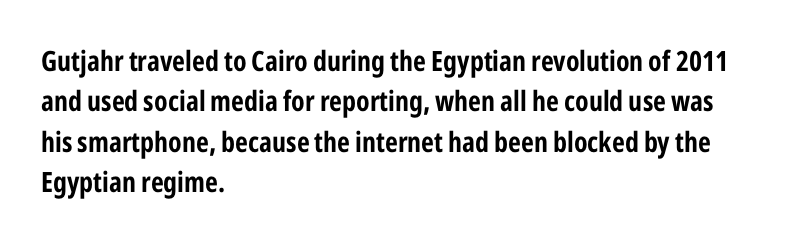
The font family rendered here belongs to the sans-serif group. The ragged edge is on the right, which tells us the setting is flush left. Nobody touched the tracking dial on this one. Unmarked baselines from the first word to the last. Nope, not italic — everything's standing straight.
